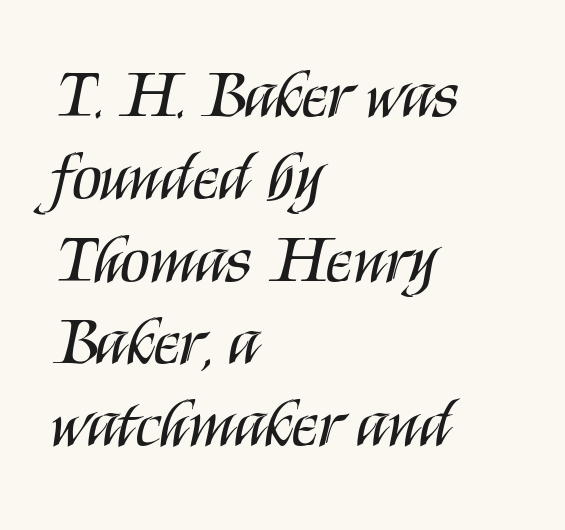
The image shows 68 px regular-weight, condensed sans-serif type; set left-aligned, line spacing 1.21x, normal letter spacing, not underlined; medium stroke contrast and a large x-height.
